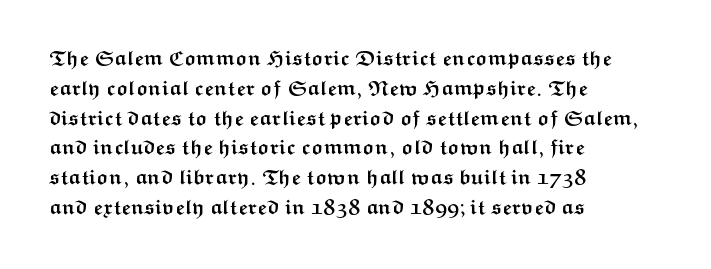
{"italic": "no", "bold": "yes", "underline": "no", "align": "left", "line_spacing": "normal", "line_spacing_ratio": 1.42, "letter_spacing": "normal", "letter_spacing_em": 0.0, "glyph_px": 21}
